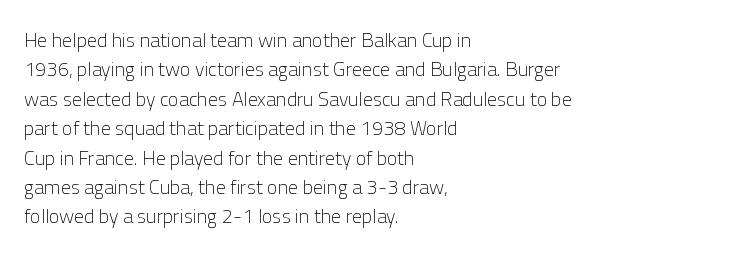
{"italic": "no", "bold": "no", "underline": "no", "align": "left", "line_spacing": "normal", "line_spacing_ratio": 1.47, "letter_spacing": "normal", "letter_spacing_em": 0.0, "glyph_px": 20}
